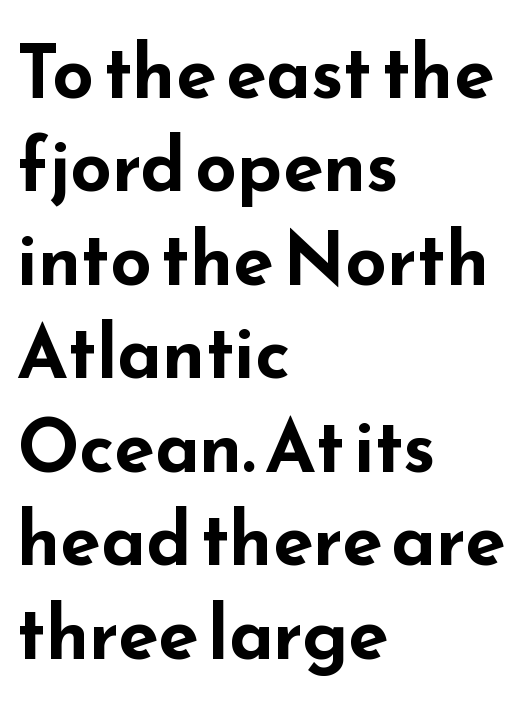
Summary of weight: heavy, a full bold. Upright lettering throughout. These lines stack with their left ends in a neat column. Each word holds together tightly as a unit, with standard inter-letter gaps. Check where the strokes stop: nothing finishes them off — pure sans. Descenders are the only things crossing below the line.
